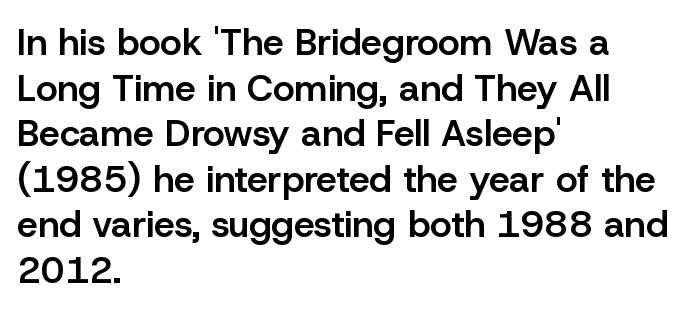
The image shows 37 px semibold sans-serif type, upright; set left-aligned, line spacing 1.23x, normal letter spacing, not underlined; low stroke contrast and a medium x-height.
